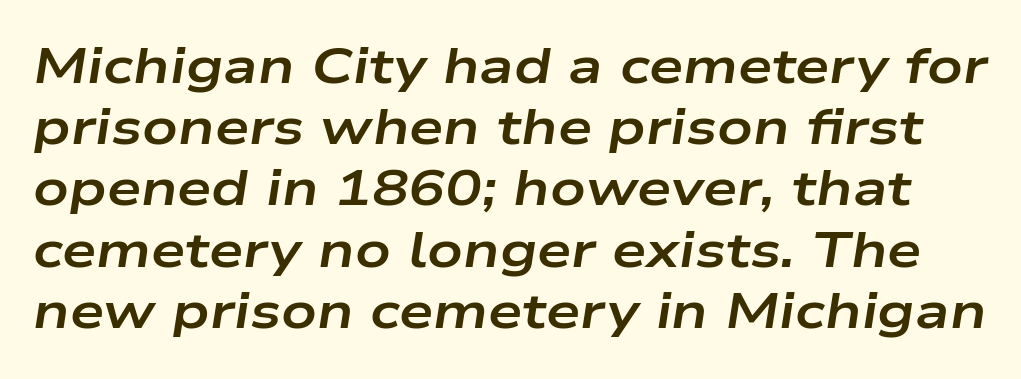
Is this a fixed-width face? No — the glyphs have proportional, varying widths. Slanted lettering throughout. Evenly set lines give the paragraph a standard silhouette. Has an underline been added? It has not. Default kerning and tracking; the words read as compact shapes. Strokes here are thick enough to call this a true bold.
